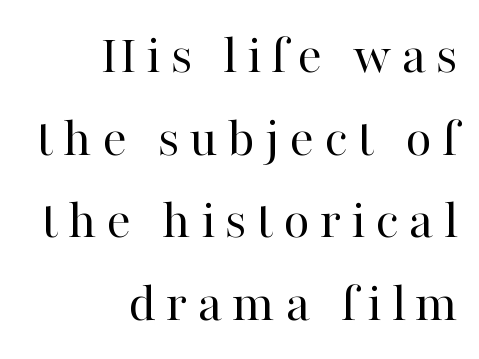
Q: Is the text bold? A: No.
Q: Is the text italic (slanted)? A: No, it is upright.
Q: Is the typeface a serif or a sans-serif typeface? A: Serif.
Q: Is the text underlined? A: No.
Q: How is the paragraph aligned? A: Right-aligned.
Q: Is the spacing between lines tight, normal or loose? A: Normal.
Q: Width (condensed, normal, or wide)? A: Normal.
Q: Stroke contrast? A: High.
Q: x-height? A: Medium.
Q: Monospaced? A: No.
